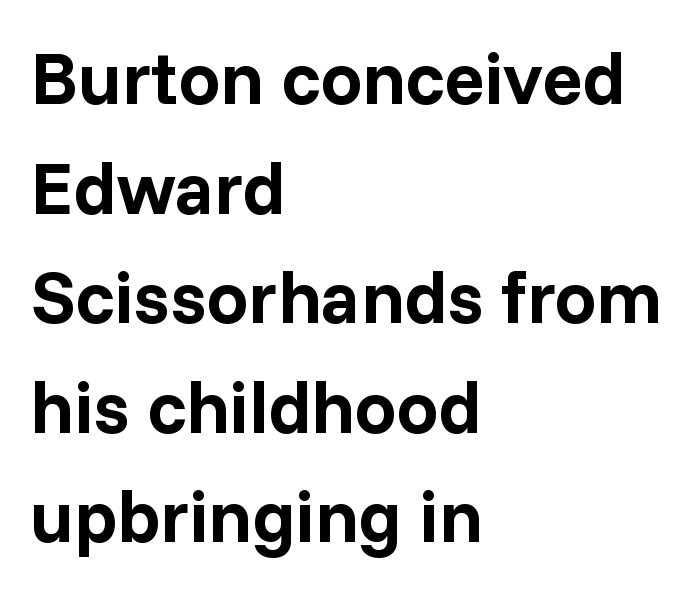
The image shows 74 px bold sans-serif type, upright; set left-aligned, normal line spacing (1.48x), normal letter spacing, not underlined; low stroke contrast and a medium x-height.
